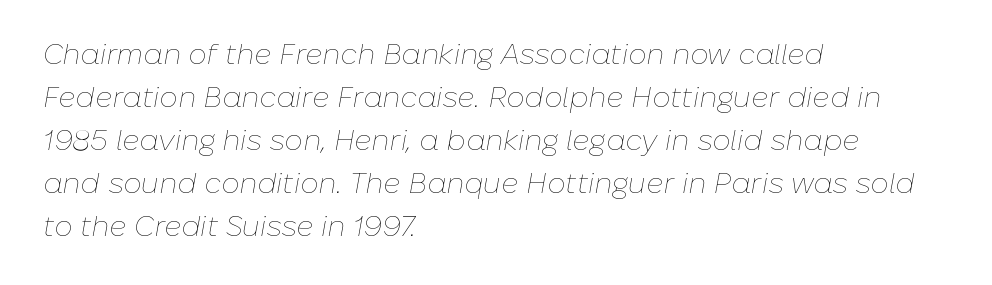
Short note: letters normally spaced. Words float on clear page, feet unadorned. This sample has the flowing, uneven cadence of proportional lettering. The rendering anchors every line to the left-hand side.
